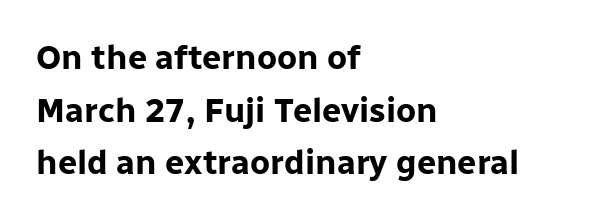
Q: Is the text bold? A: Yes.
Q: Is the text italic (slanted)? A: No, it is upright.
Q: Is the typeface a serif or a sans-serif typeface? A: Sans-serif.
Q: Is the text underlined? A: No.
Q: How is the paragraph aligned? A: Left-aligned.
Q: Is the spacing between letters normal or unusually wide? A: Normal.
Q: Is the spacing between lines tight, normal or loose? A: Normal.
Q: Width (condensed, normal, or wide)? A: Normal.
Q: Stroke contrast? A: Low.
Q: x-height? A: Medium.
Q: Monospaced? A: No.
